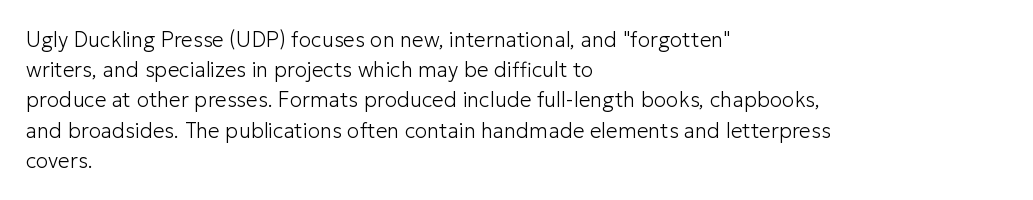
{"italic": "no", "bold": "no", "underline": "no", "align": "left", "line_spacing": "normal", "line_spacing_ratio": 1.44, "letter_spacing": "normal", "letter_spacing_em": 0.0, "glyph_px": 21}
